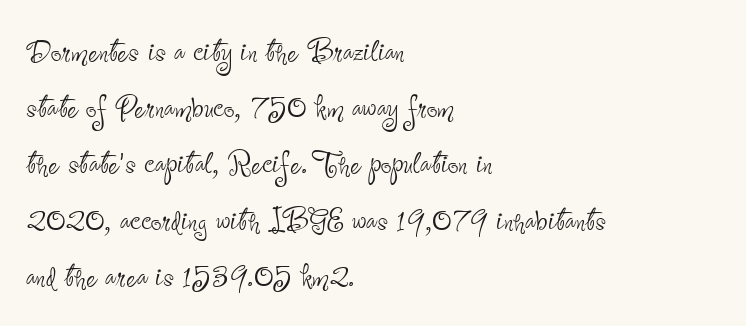
Observe the ordinary spacing: letters are neighbours, not strangers. Does the type have serifs? No, each stem ends abruptly. Counters stay open thanks to moderate or lighter strokes. A typesetter would call this leading conventional body-copy spacing.
